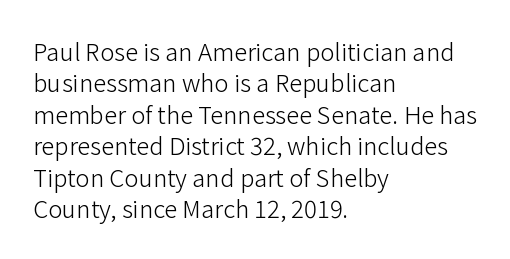
Q: Is the text bold? A: No.
Q: Is the text italic (slanted)? A: No, it is upright.
Q: Is the text underlined? A: No.
Q: How is the paragraph aligned? A: Left-aligned.
Q: Is the spacing between letters normal or unusually wide? A: Normal.
Q: Is the spacing between lines tight, normal or loose? A: Normal.
